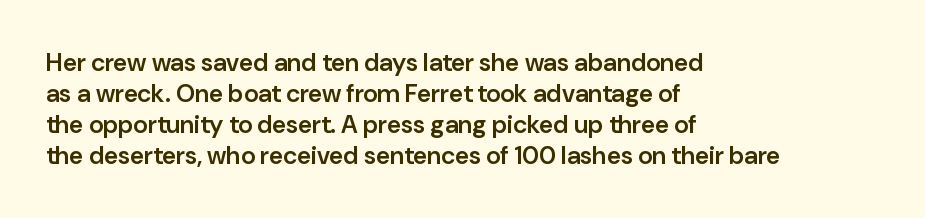
Q: Is the text bold? A: Semi-bold.
Q: Is the text italic (slanted)? A: No, it is upright.
Q: Is the text underlined? A: No.
Q: How is the paragraph aligned? A: Left-aligned.
Q: Is the spacing between letters normal or unusually wide? A: Normal.
